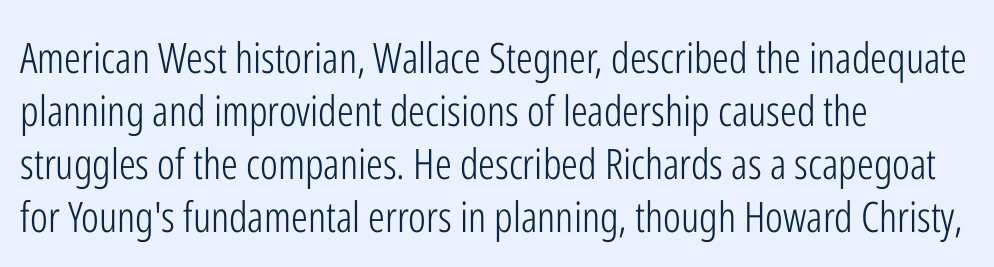
The typesetting does not lean heavy: it is not bold. These lines sit exactly where default settings would place them. Each letter keeps its own natural width here, so spacing adapts to shape. Compared with typical body copy, the letter spacing here is the same. Characters remain perfectly vertical along every line. Nothing sits at the stroke ends, so this counts as sans-serif.
